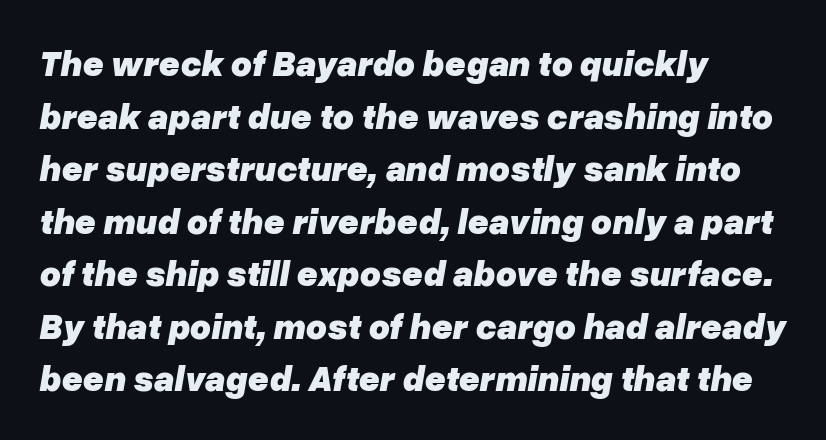
The image shows 36 px heavy type, italic (leaning right); set left-aligned, normal line spacing (1.46x), normal letter spacing, not underlined; low stroke contrast and a medium x-height.
